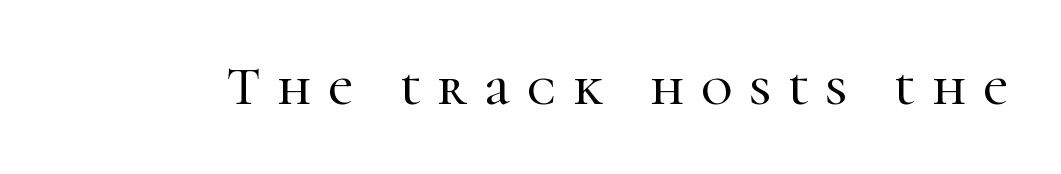
Ordinary non-slanted type is in use. A bare baseline throughout the passage. Is this a sans? No — the strokes have serifs. The rendering uses natural spacing where letterforms have individual widths. Look at the tracking — it's clearly loosened, letters drifting apart.
